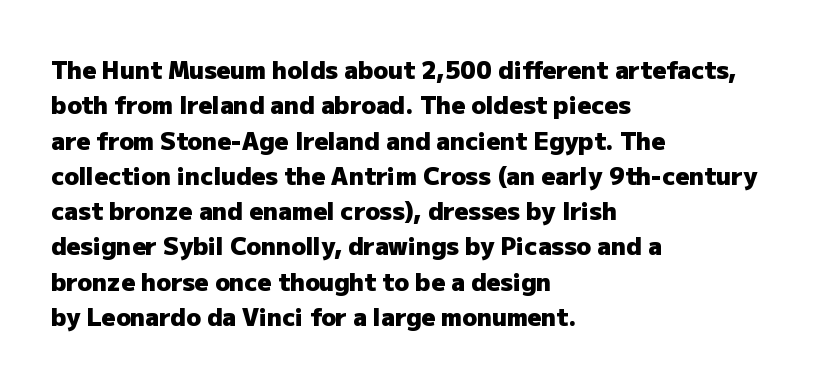
The image shows 24 px bold type, upright; set left-aligned, normal line spacing (1.47x), normal letter spacing, not underlined.
